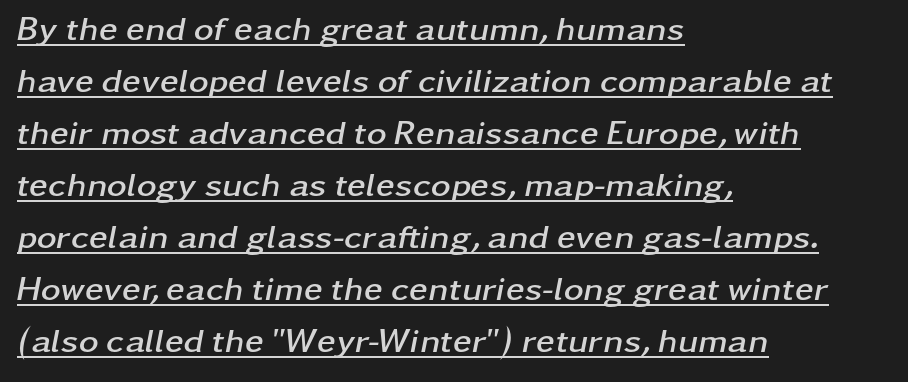
Q: Is the text bold? A: Yes.
Q: Is the text italic (slanted)? A: Yes, it leans right by about 11 degrees.
Q: Is the text underlined? A: Yes.
Q: How is the paragraph aligned? A: Left-aligned.
Q: Is the spacing between letters normal or unusually wide? A: Normal.
Q: Is the spacing between lines tight, normal or loose? A: Normal.
Q: Width (condensed, normal, or wide)? A: Wide.
Q: Stroke contrast? A: Low.
Q: x-height? A: Medium.
Q: Monospaced? A: No.
